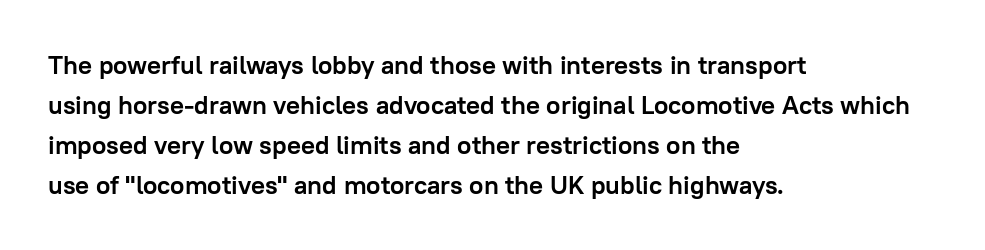
Q: Is the text bold? A: Yes.
Q: Is the text italic (slanted)? A: No, it is upright.
Q: Is the text underlined? A: No.
Q: How is the paragraph aligned? A: Left-aligned.
Q: Is the spacing between letters normal or unusually wide? A: Normal.
Q: Is the spacing between lines tight, normal or loose? A: Normal.
